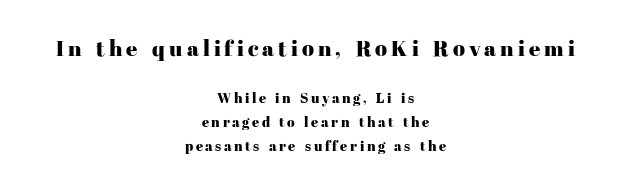
{"italic": "no", "underline": "no", "align": "center", "line_spacing_ratio": 1.73, "larger_block": "first", "size_ratio": 1.57, "glyph_px": 22}
